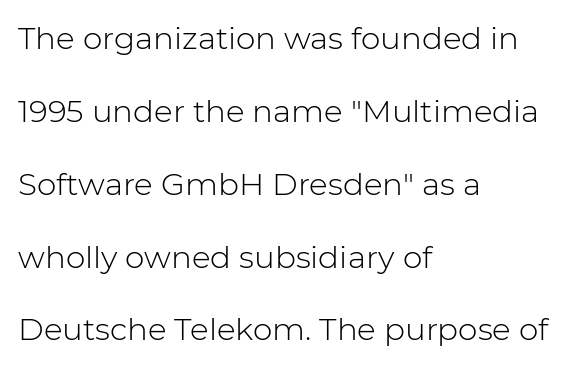
Do the letters lean? They stand straight. Think of a printed novel: that variable character pitch is what you see here. The font family rendered here belongs to the sans-serif group. Does the leading feel generous? Absolutely, it's lavish.
